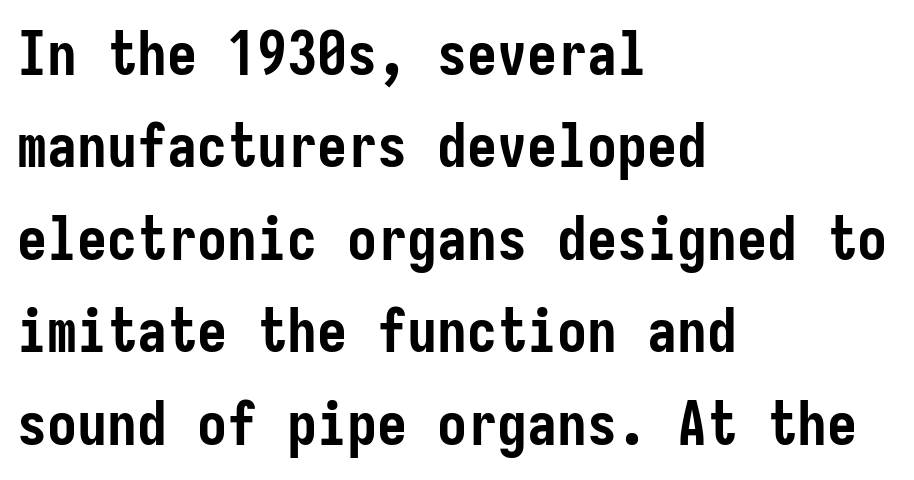
Does the type have serifs? No, each stem ends abruptly. Inter-character spacing is left at the font's built-in metrics. Vertically, the passage feels balanced, rows spaced as you'd expect. Students, this is bold: see how much ink each stroke carries.
